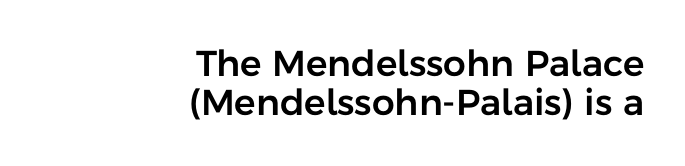
The rendering anchors every line to the right-hand side. Upright lettering throughout. Each letter's strokes conclude bluntly, with no projecting serifs. Honestly, the letter spacing is just normal — you wouldn't notice it. Plain, unruled lines of type.
